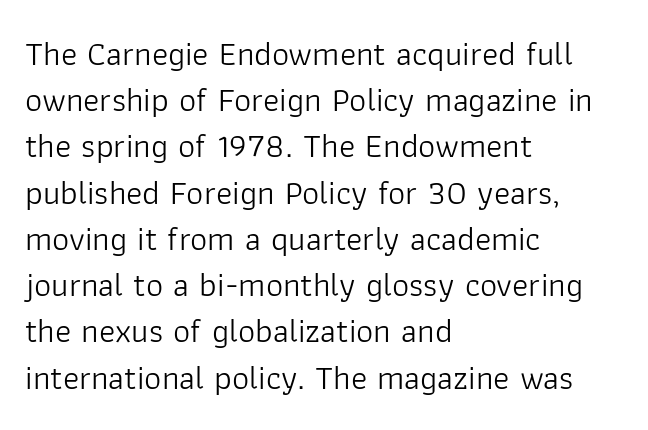
Q: Is the text bold? A: No.
Q: Is the text italic (slanted)? A: No, it is upright.
Q: Is the typeface a serif or a sans-serif typeface? A: Sans-serif.
Q: Is the text underlined? A: No.
Q: How is the paragraph aligned? A: Left-aligned.
Q: Is the spacing between letters normal or unusually wide? A: Normal.
Q: Is the spacing between lines tight, normal or loose? A: Normal.
Q: Width (condensed, normal, or wide)? A: Normal.
Q: Stroke contrast? A: Low.
Q: x-height? A: Medium.
Q: Monospaced? A: No.
